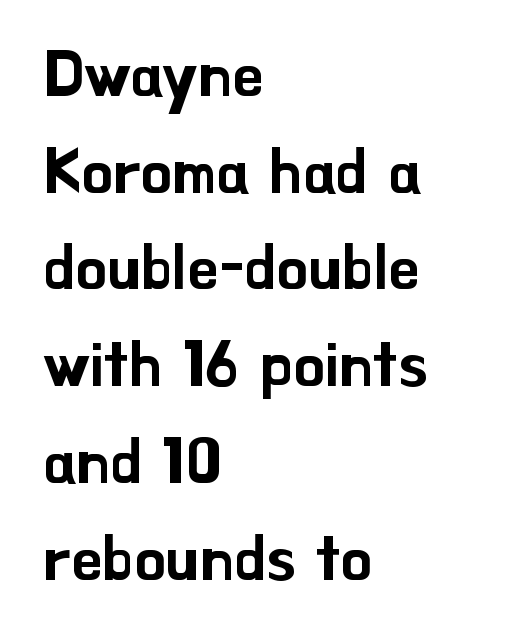
Regular leading. The setting favours the left margin, as ordinary paragraphs usually do. This sample has the flowing, uneven cadence of proportional lettering. These lines were composed using upright roman letters.
